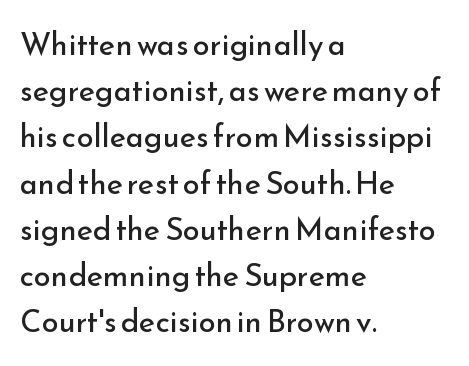
Q: Is the text bold? A: No.
Q: Is the text italic (slanted)? A: No, it is upright.
Q: Is the typeface a serif or a sans-serif typeface? A: Sans-serif.
Q: Is the text underlined? A: No.
Q: How is the paragraph aligned? A: Left-aligned.
Q: Is the spacing between letters normal or unusually wide? A: Normal.
Q: Is the spacing between lines tight, normal or loose? A: Normal.
Q: Width (condensed, normal, or wide)? A: Normal.
Q: Stroke contrast? A: Low.
Q: x-height? A: Small.
Q: Monospaced? A: No.
